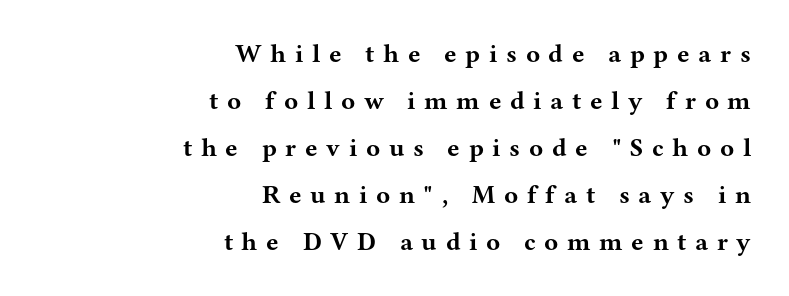
Does extra space separate the letters? Yes, quite a lot of it. The zone under the glyphs is completely vacant. The passage is arranged like a letterhead date or caption credit — flush right. Pretty heavy lettering here — definitely bold. Does the lettering tilt? It doesn't — this is upright.
